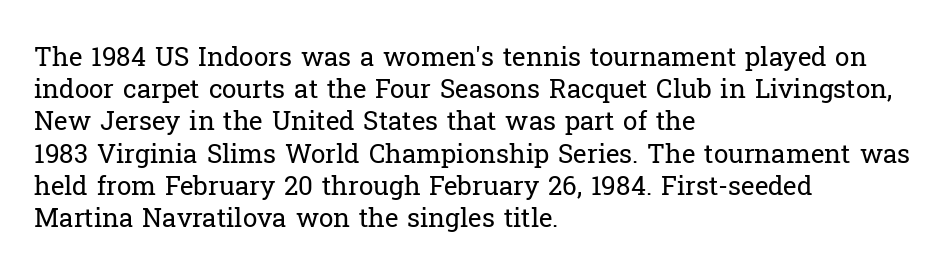
No letter is thick-stroked: the sample isn't bold. The lettering stays uniformly vertical, giving the passage a roman look. This sample uses plain, unmodified letter spacing. These lines stack with their left ends in a neat column. The gap between lines stays unmarked.
